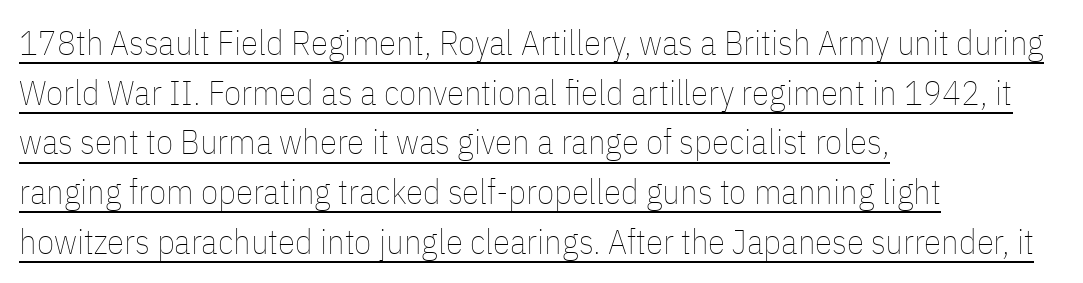
Q: Is the text bold? A: No.
Q: Is the text italic (slanted)? A: No, it is upright.
Q: Is the text underlined? A: Yes.
Q: How is the paragraph aligned? A: Left-aligned.
Q: Is the spacing between letters normal or unusually wide? A: Normal.
Q: Is the spacing between lines tight, normal or loose? A: Normal.
Q: Width (condensed, normal, or wide)? A: Condensed.
Q: Stroke contrast? A: Low.
Q: x-height? A: Medium.
Q: Monospaced? A: No.
